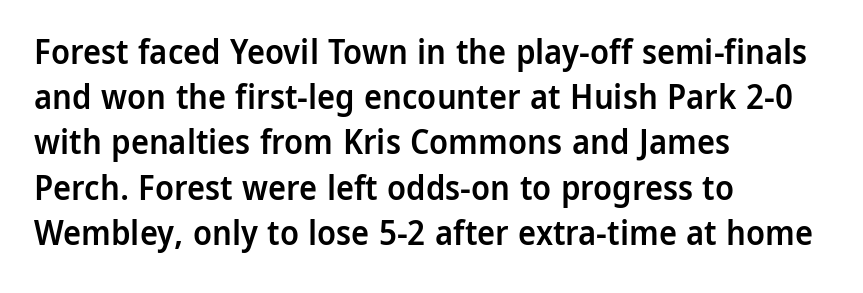
{"serif": "no", "italic": "no", "bold": "semi", "weight": "semibold", "width": "normal", "stroke_contrast": "low", "x_height": "medium", "monospaced": "no", "underline": "no", "align": "left", "line_spacing": "normal", "line_spacing_ratio": 1.33, "letter_spacing": "normal", "letter_spacing_em": 0.0, "glyph_px": 34}
